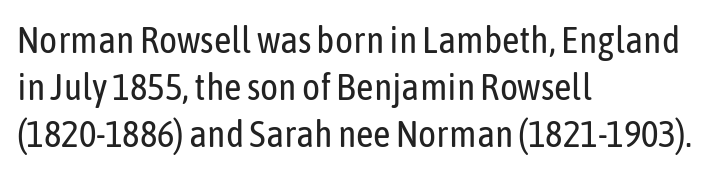
Q: Is the text bold? A: No.
Q: Is the text italic (slanted)? A: No, it is upright.
Q: Is the typeface a serif or a sans-serif typeface? A: Sans-serif.
Q: Is the text underlined? A: No.
Q: How is the paragraph aligned? A: Left-aligned.
Q: Is the spacing between letters normal or unusually wide? A: Normal.
Q: Width (condensed, normal, or wide)? A: Condensed.
Q: Stroke contrast? A: Low.
Q: x-height? A: Medium.
Q: Monospaced? A: No.
